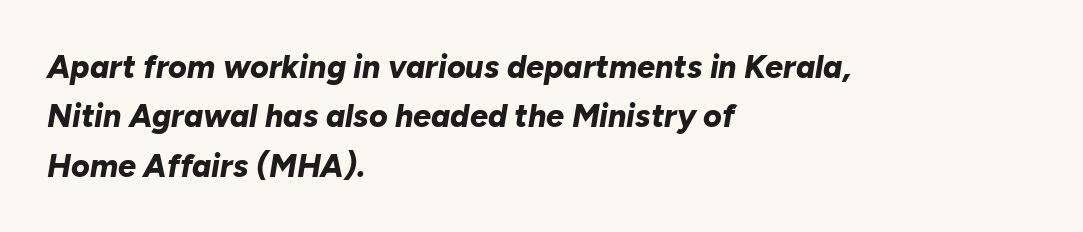
Q: Is the text bold? A: Yes.
Q: Is the text italic (slanted)? A: Yes, it leans right by about 10 degrees.
Q: Is the text underlined? A: No.
Q: How is the paragraph aligned? A: Left-aligned.
Q: Is the spacing between letters normal or unusually wide? A: Normal.
Q: Is the spacing between lines tight, normal or loose? A: Normal.
Q: Width (condensed, normal, or wide)? A: Normal.
Q: Stroke contrast? A: Low.
Q: x-height? A: Medium.
Q: Monospaced? A: No.
